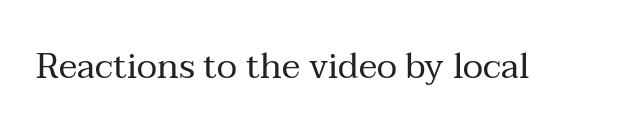
Q: Is the text bold? A: No.
Q: Is the text italic (slanted)? A: No, it is upright.
Q: Is the typeface a serif or a sans-serif typeface? A: Serif.
Q: Is the text underlined? A: No.
Q: Is the spacing between letters normal or unusually wide? A: Normal.
Q: Width (condensed, normal, or wide)? A: Normal.
Q: Stroke contrast? A: Medium.
Q: x-height? A: Medium.
Q: Monospaced? A: No.
